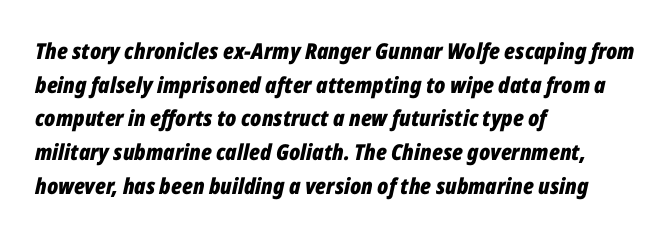
{"italic": "yes", "lean": "right", "slant_degrees": 12, "bold": "yes", "underline": "no", "align": "left", "line_spacing": "normal", "line_spacing_ratio": 1.53, "letter_spacing": "normal", "letter_spacing_em": 0.0, "glyph_px": 22}
